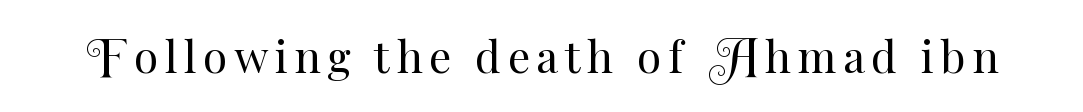
The image shows 44 px regular-weight type, upright; set not underlined; medium stroke contrast and a small x-height.
